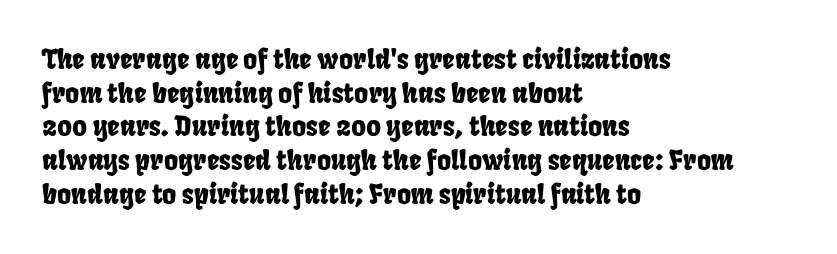
The image shows 27 px text type; set left-aligned, normal line spacing (1.25x), normal letter spacing, not underlined.
